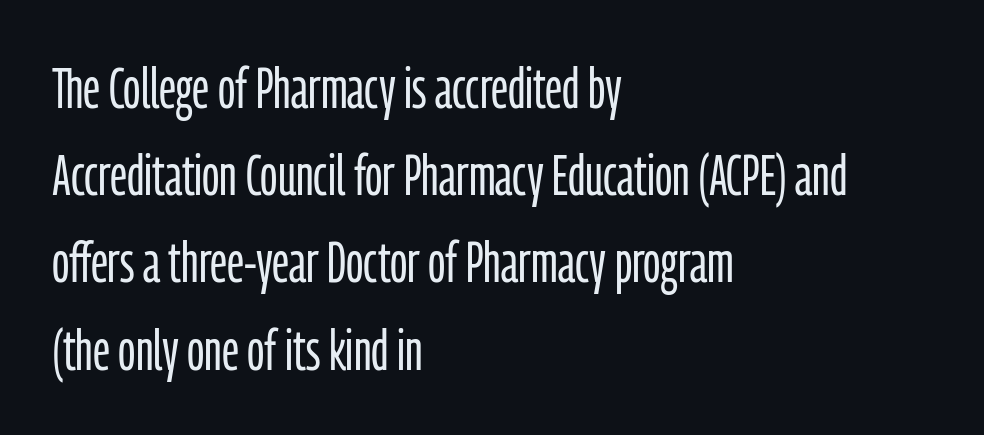
The image shows 57 px light, condensed sans-serif type, upright; set left-aligned, normal line spacing (1.53x), normal letter spacing, not underlined; low stroke contrast and a medium x-height.
